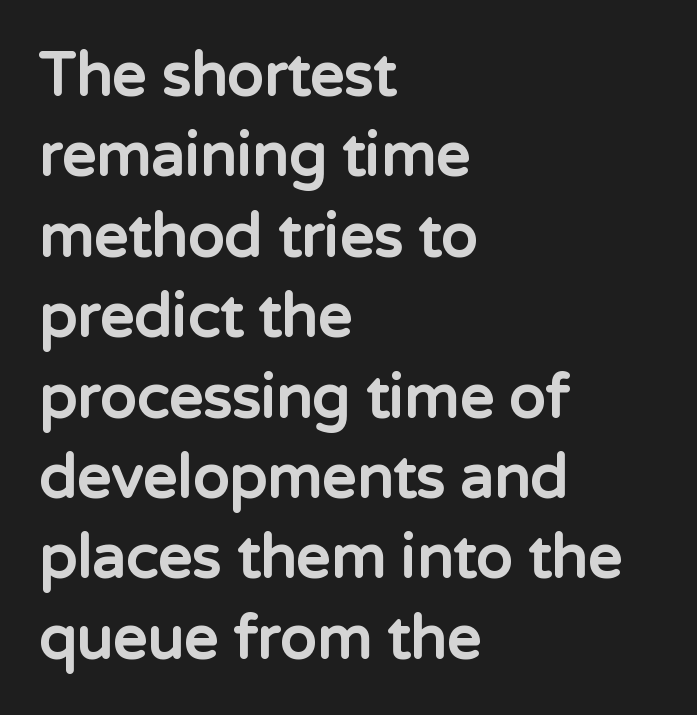
{"serif": "no", "italic": "no", "bold": "yes", "weight": "bold", "width": "normal", "stroke_contrast": "low", "x_height": "medium", "monospaced": "no", "underline": "no", "align": "left", "line_spacing": "normal", "line_spacing_ratio": 1.34, "letter_spacing": "normal", "letter_spacing_em": 0.0, "glyph_px": 60}
